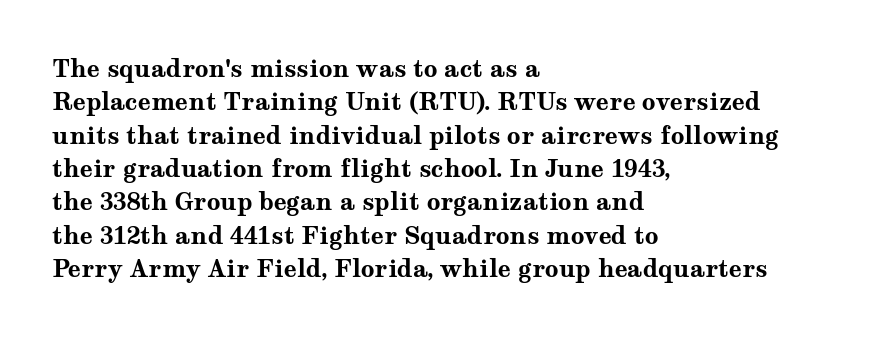
You can tell it's not italic because the verticals are truly vertical. Descender tails drop into unmarked territory. Baseline-to-baseline distance is the conventional proportion of letter height. Nobody touched the tracking dial on this one. Thick stems and heavy bowls — unmistakably bold. One-word summary of the alignment: left.
